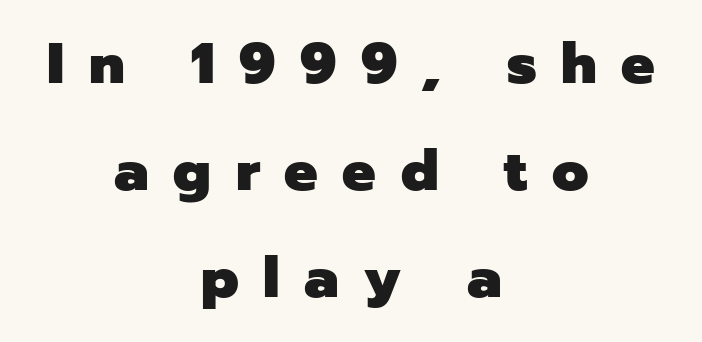
The passage shown is not underscored anywhere. Italic: no, the glyphs are upright roman. If you folded the block vertically in half, each line would mirror itself in length. Font category for this specimen: sans-serif.
